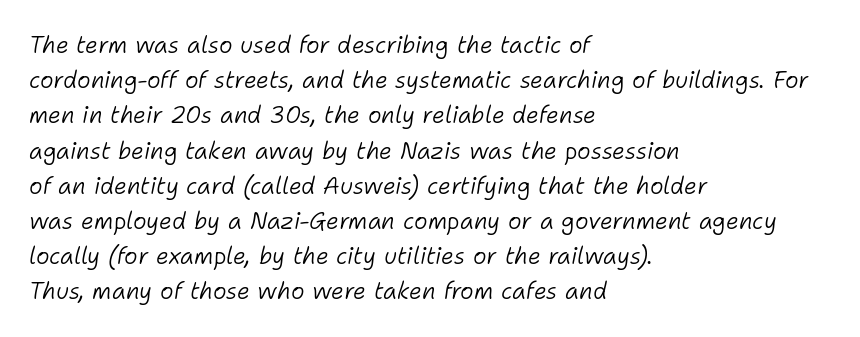
{"italic": "yes", "lean": "right", "slant_degrees": 11, "bold": "no", "underline": "no", "align": "left", "line_spacing": "normal", "line_spacing_ratio": 1.53, "letter_spacing": "normal", "letter_spacing_em": 0.0, "glyph_px": 23}
